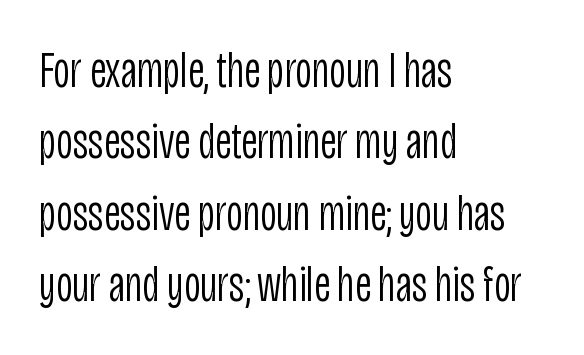
{"serif": "no", "italic": "no", "bold": "no", "weight": "light", "width": "condensed", "stroke_contrast": "low", "x_height": "large", "monospaced": "no", "underline": "no", "align": "left", "line_spacing": "normal", "line_spacing_ratio": 1.4, "letter_spacing": "normal", "letter_spacing_em": 0.0, "glyph_px": 51}
